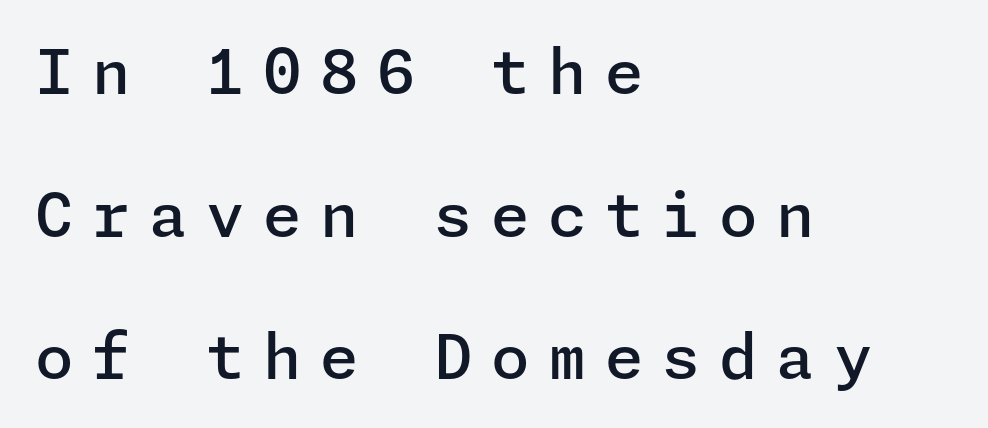
Characters remain perfectly vertical along every line. Each word looks stretched out because of the extra space between its letters. Is the type bold? Partly — it's a semibold, heavier than regular but not fully bold. The rendering anchors every line to the left-hand side. The type family on display is of the sans-serif kind.
